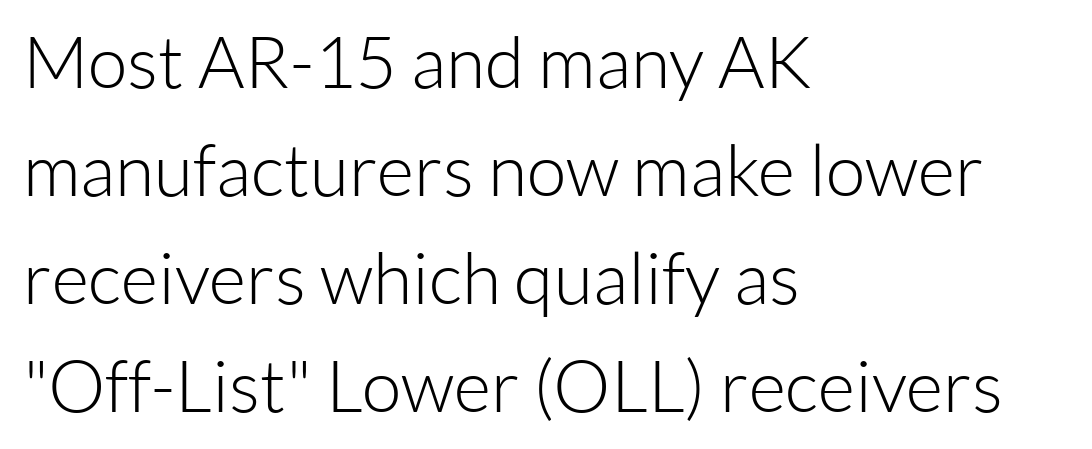
Varying glyph widths throughout — classic text-font behaviour. Compared with a centered layout, this one pins lines to the left instead. The lines sit at an ordinary, default distance from one another. A typesetter would label this face a sans.
